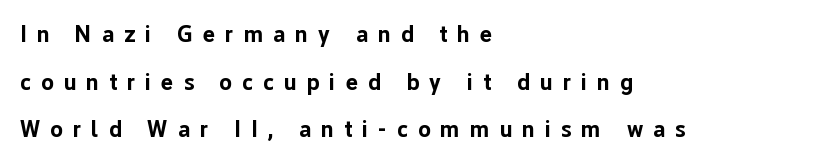
{"italic": "no", "bold": "yes", "underline": "no", "align": "left", "line_spacing": "loose", "line_spacing_ratio": 2.07, "letter_spacing": "wide", "letter_spacing_em": 0.44, "glyph_px": 23}
